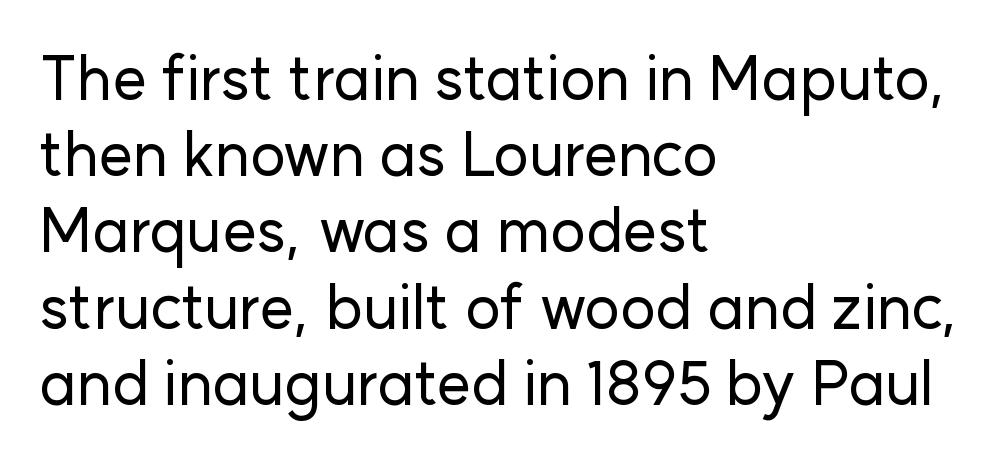
Just letters on the line, the space beneath them empty. A normal amount of white space separates one row of letters from the next. The paragraph has a hard left edge and a soft right edge. The type sits square on the baseline with zero lean. These lines are composed in type without serifs. The rendering uses natural spacing where letterforms have individual widths.
